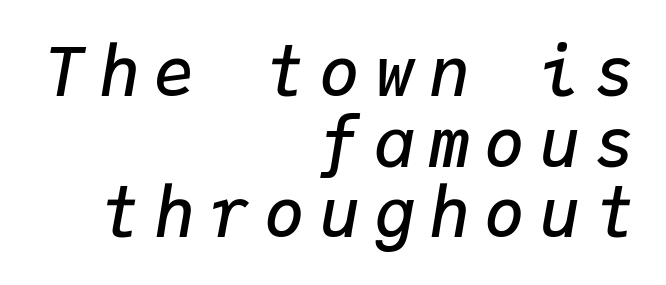
{"italic": "yes", "lean": "right", "slant_degrees": 9, "bold": "semi", "weight": "semibold", "width": "normal", "stroke_contrast": "low", "x_height": "medium", "monospaced": "yes", "underline": "no", "align": "right", "line_spacing": "tight", "line_spacing_ratio": 1.04, "letter_spacing": "wide", "letter_spacing_em": 0.21, "glyph_px": 68}
